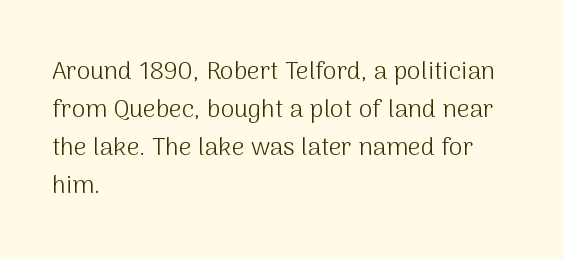
The font's upright variant was chosen for this text. The specimen omits any rule beneath the text block's lines. All the whitespace from short lines collects on the right. Tracking here is standard; glyphs follow each other at the usual distance.
